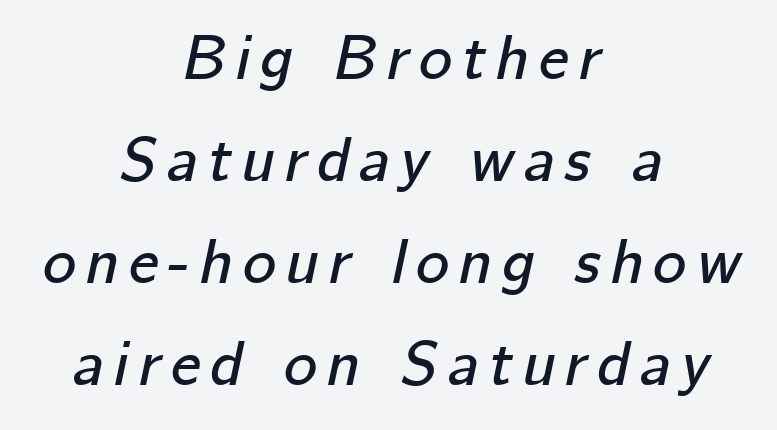
Clear beneath every line of the passage. This sample has the flowing, uneven cadence of proportional lettering. Vertical spacing — default. The specimen reads as italic at a glance.
